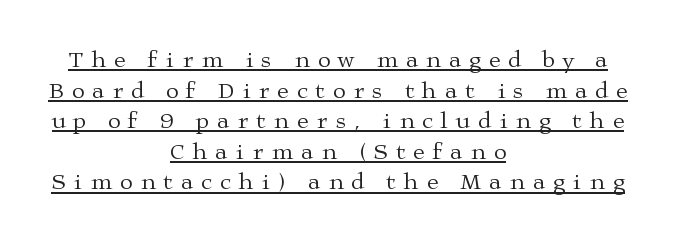
{"italic": "no", "bold": "no", "underline": "yes", "align": "center", "line_spacing": "normal", "line_spacing_ratio": 1.33, "letter_spacing": "wide", "letter_spacing_em": 0.35, "glyph_px": 23}
